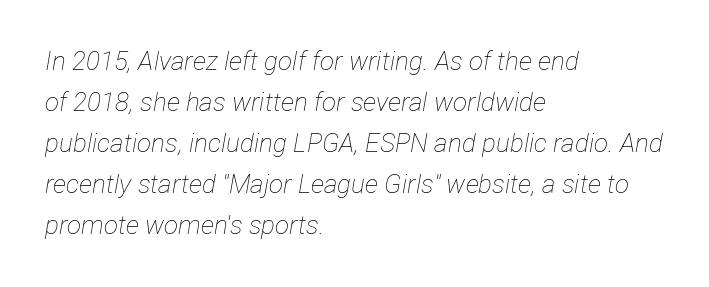
{"italic": "yes", "lean": "right", "slant_degrees": 12, "bold": "no", "underline": "no", "align": "left", "line_spacing": "normal", "line_spacing_ratio": 1.58, "letter_spacing": "normal", "letter_spacing_em": 0.0, "glyph_px": 26}
